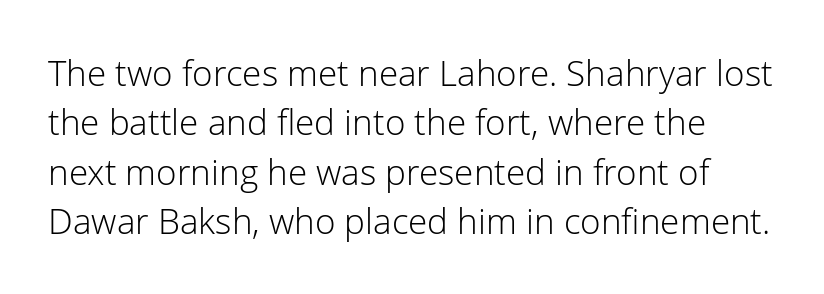
{"serif": "no", "italic": "no", "bold": "no", "weight": "light", "width": "normal", "stroke_contrast": "low", "x_height": "medium", "monospaced": "no", "underline": "no", "line_spacing": "normal", "line_spacing_ratio": 1.41, "letter_spacing": "normal", "letter_spacing_em": 0.0, "glyph_px": 35}
